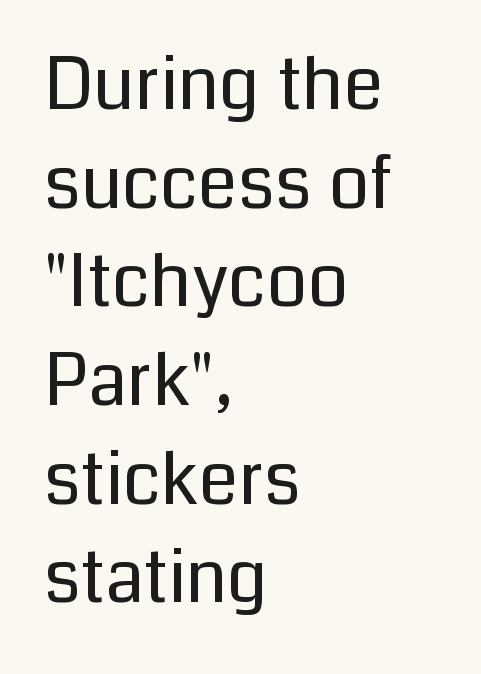
Grotesque or geometric, the face here clearly has no serifs. Here the designer chose a conventional face with non-uniform glyph widths. Letters rest on an invisible, unmarked baseline. Does the leading feel generous? No, just average.
